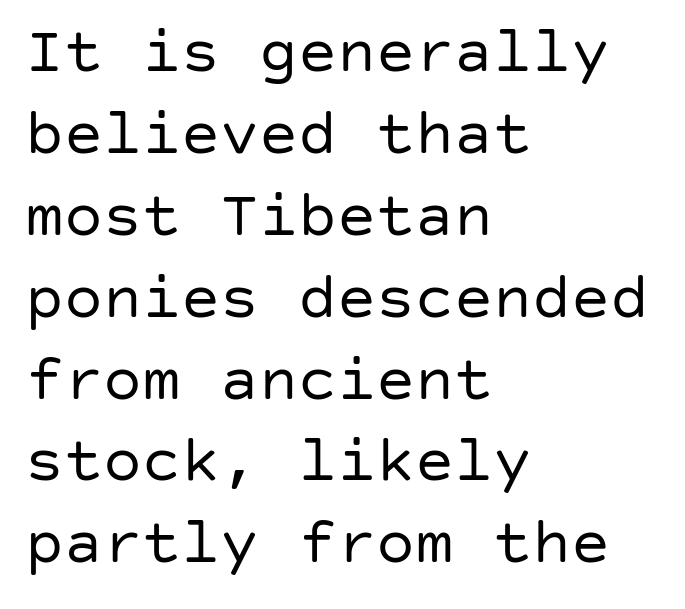
{"serif": "no", "italic": "no", "bold": "no", "weight": "regular", "width": "normal", "stroke_contrast": "low", "x_height": "large", "underline": "no", "align": "left", "line_spacing": "normal", "line_spacing_ratio": 1.26, "letter_spacing": "normal", "letter_spacing_em": 0.0, "glyph_px": 65}
